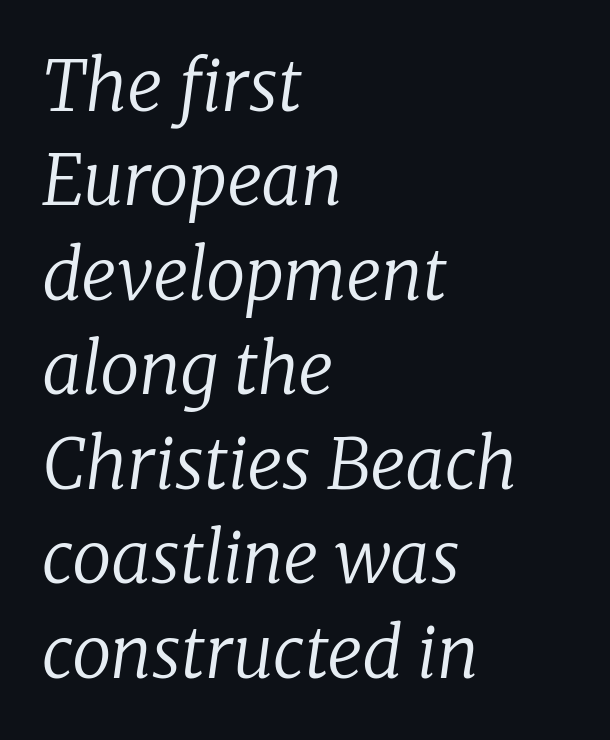
Q: Is the text bold? A: No.
Q: Is the text italic (slanted)? A: Yes, it leans right by about 8 degrees.
Q: Is the typeface a serif or a sans-serif typeface? A: Serif.
Q: Is the text underlined? A: No.
Q: How is the paragraph aligned? A: Left-aligned.
Q: Is the spacing between letters normal or unusually wide? A: Normal.
Q: Is the spacing between lines tight, normal or loose? A: Normal.
Q: Width (condensed, normal, or wide)? A: Normal.
Q: Stroke contrast? A: Low.
Q: x-height? A: Medium.
Q: Monospaced? A: No.
